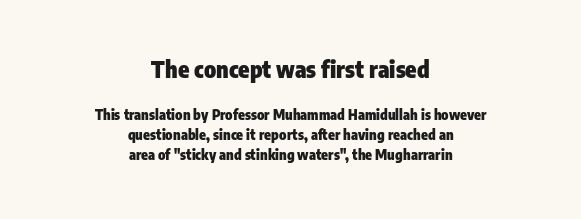
The image shows 23 px bold type, upright; set centered, normal line spacing (1.43x), normal letter spacing, not underlined; the first (top) block is 1.64x larger.
